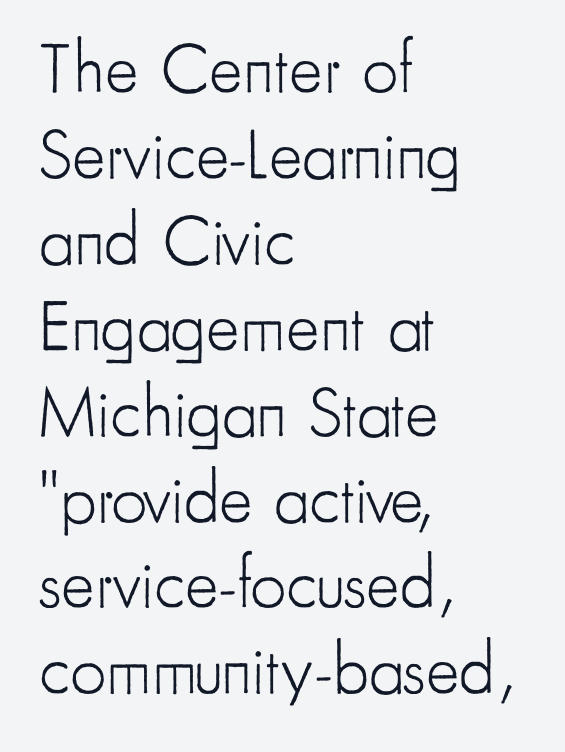
Q: Is the text bold? A: No.
Q: Is the text italic (slanted)? A: No, it is upright.
Q: Is the typeface a serif or a sans-serif typeface? A: Sans-serif.
Q: Is the text underlined? A: No.
Q: How is the paragraph aligned? A: Left-aligned.
Q: Is the spacing between letters normal or unusually wide? A: Normal.
Q: Width (condensed, normal, or wide)? A: Condensed.
Q: Stroke contrast? A: Low.
Q: x-height? A: Small.
Q: Monospaced? A: No.
